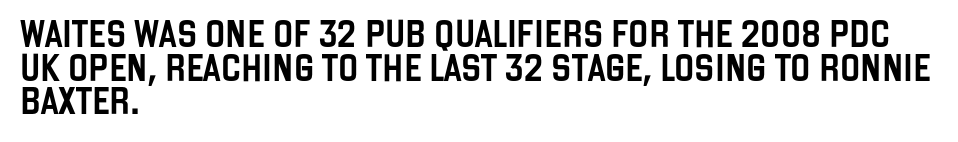
The image shows 27 px text type, upright; set left-aligned, normal line spacing (1.25x), normal letter spacing, not underlined.
